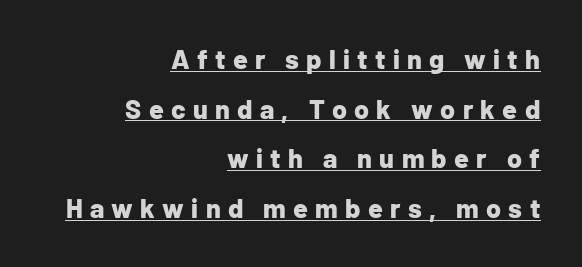
{"italic": "no", "bold": "yes", "underline": "yes", "align": "right", "line_spacing_ratio": 1.84, "letter_spacing": "wide", "letter_spacing_em": 0.27, "glyph_px": 27}
